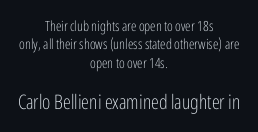
The image shows 20 px text type, upright; set centered, normal line spacing (1.31x), normal letter spacing, not underlined; the second (bottom) block is 1.43x larger.
